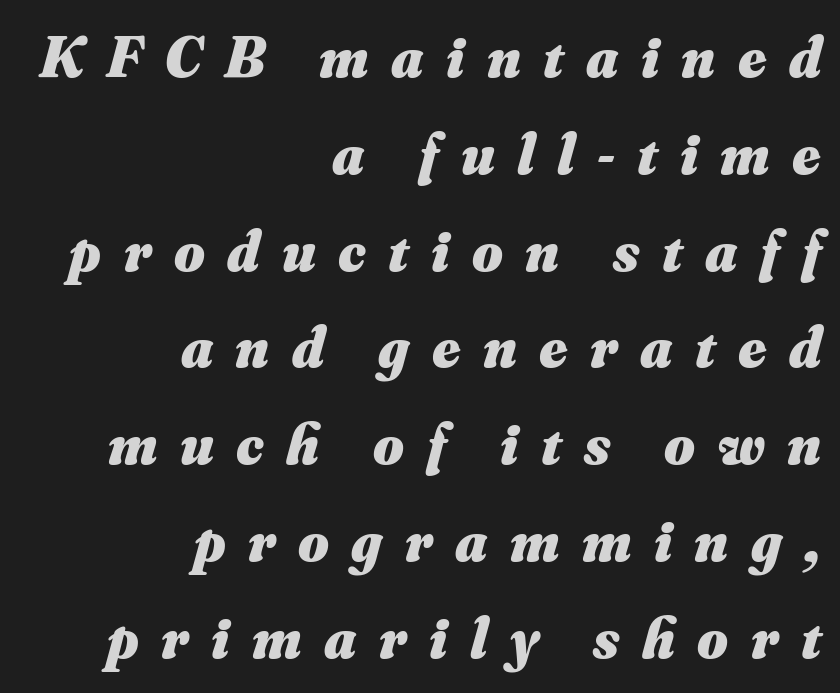
{"italic": "yes", "lean": "right", "slant_degrees": 16, "bold": "yes", "weight": "heavy", "width": "normal", "stroke_contrast": "medium", "x_height": "small", "monospaced": "no", "underline": "no", "align": "right", "line_spacing": "normal", "line_spacing_ratio": 1.64, "letter_spacing": "wide", "letter_spacing_em": 0.38, "glyph_px": 59}
